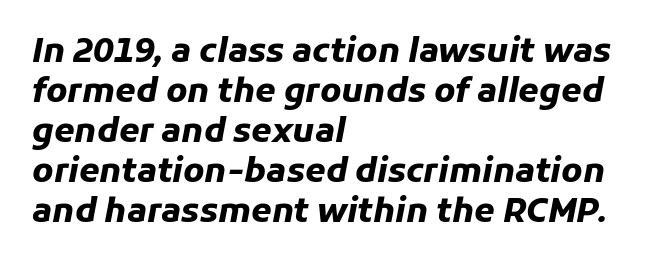
Words float on clear page, feet unadorned. Caption: standard tracking, unaltered. Notice how thick the strokes are: this is what a full bold looks like. This rendering uses left alignment, leaving the right contour irregular. The letters advance in unequal steps, a hallmark of proportional type. The rendering applies a slant to the glyphs.
